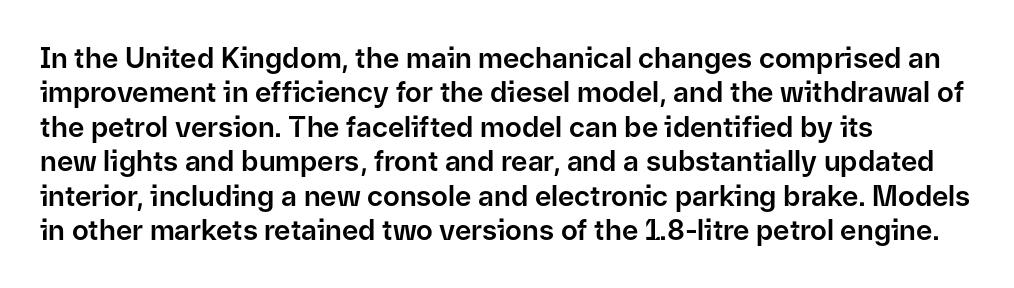
Compared with typical body copy, the letter spacing here is the same. The rendering shows plain stroke endings on the letterforms — a sans-serif design. You could not count columns in this text — the font is proportionally spaced. The compositor pushed each line to the left boundary. Upright lettering throughout. Quick note: underline off.
